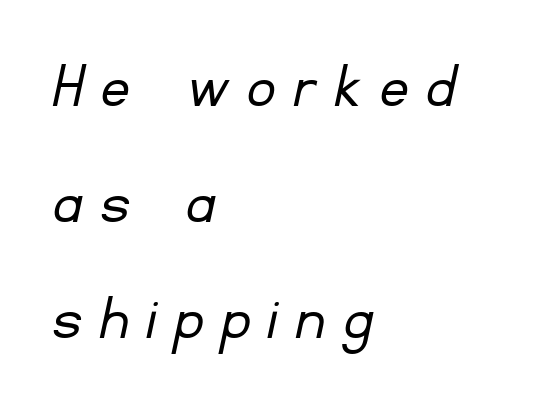
Q: Is the text bold? A: No.
Q: Is the typeface a serif or a sans-serif typeface? A: Sans-serif.
Q: Is the text underlined? A: No.
Q: How is the paragraph aligned? A: Left-aligned.
Q: Is the spacing between letters normal or unusually wide? A: Unusually wide.
Q: Width (condensed, normal, or wide)? A: Normal.
Q: Stroke contrast? A: Low.
Q: x-height? A: Small.
Q: Monospaced? A: No.
